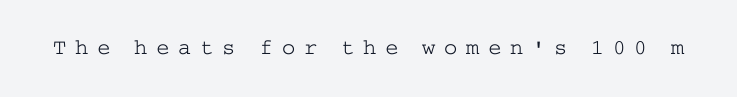
The image shows 22 px text type, upright; set unusually wide letter spacing (+0.4 em), not underlined.
